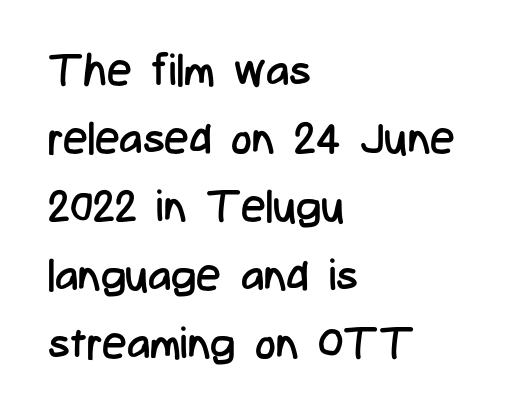
Q: Is the text bold? A: No.
Q: Is the text italic (slanted)? A: No, it is upright.
Q: Is the typeface a serif or a sans-serif typeface? A: Sans-serif.
Q: Is the text underlined? A: No.
Q: How is the paragraph aligned? A: Left-aligned.
Q: Is the spacing between letters normal or unusually wide? A: Normal.
Q: Is the spacing between lines tight, normal or loose? A: Normal.
Q: Width (condensed, normal, or wide)? A: Condensed.
Q: Stroke contrast? A: Low.
Q: x-height? A: Medium.
Q: Monospaced? A: No.
